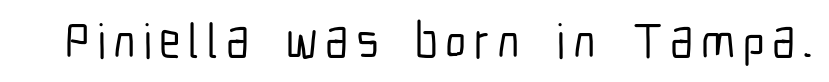
The image shows 49 px condensed sans-serif type, upright; set not underlined; low stroke contrast and a medium x-height.
